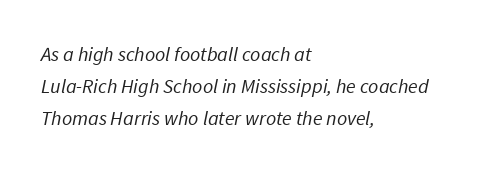
The image shows 20 px text type; set left-aligned, normal line spacing (1.59x), normal letter spacing, not underlined.
